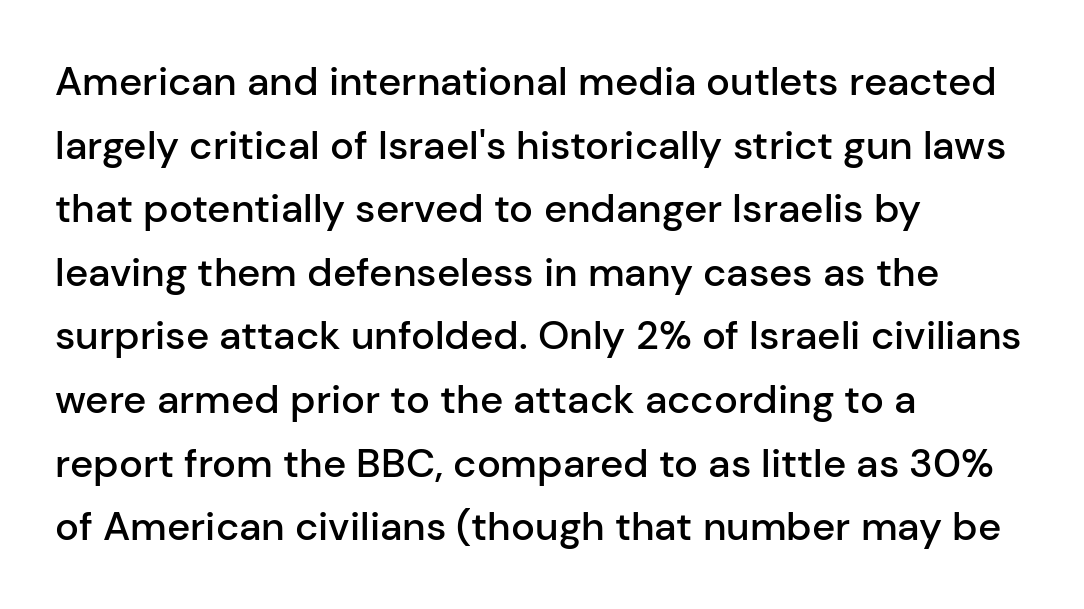
Q: Is the text bold? A: Semi-bold.
Q: Is the text italic (slanted)? A: No, it is upright.
Q: Is the typeface a serif or a sans-serif typeface? A: Sans-serif.
Q: Is the text underlined? A: No.
Q: How is the paragraph aligned? A: Left-aligned.
Q: Is the spacing between letters normal or unusually wide? A: Normal.
Q: Is the spacing between lines tight, normal or loose? A: Normal.
Q: Width (condensed, normal, or wide)? A: Normal.
Q: Stroke contrast? A: Low.
Q: x-height? A: Medium.
Q: Monospaced? A: No.
